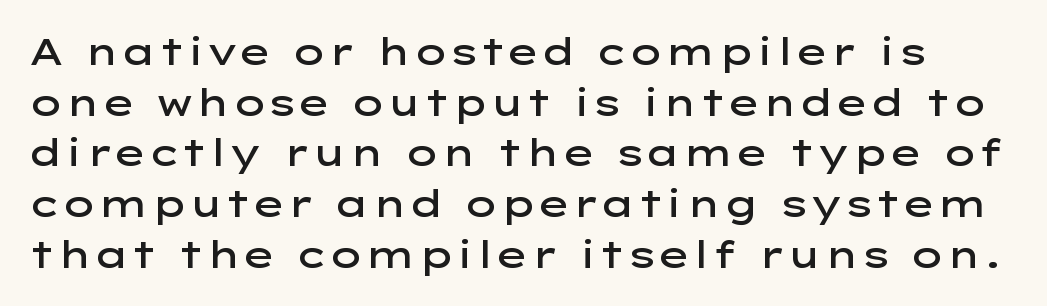
{"serif": "no", "italic": "no", "bold": "semi", "weight": "semibold", "width": "wide", "stroke_contrast": "low", "x_height": "medium", "monospaced": "no", "underline": "no", "line_spacing": "normal", "line_spacing_ratio": 1.37, "letter_spacing": "normal", "letter_spacing_em": 0.0, "glyph_px": 37}
